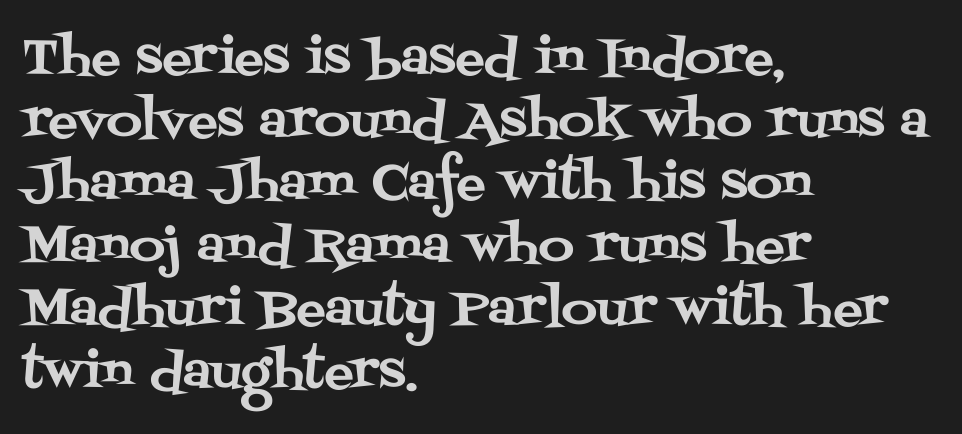
Q: Is the text italic (slanted)? A: No, it is upright.
Q: Is the typeface a serif or a sans-serif typeface? A: Serif.
Q: Is the text underlined? A: No.
Q: How is the paragraph aligned? A: Left-aligned.
Q: Is the spacing between letters normal or unusually wide? A: Normal.
Q: Is the spacing between lines tight, normal or loose? A: Normal.
Q: Width (condensed, normal, or wide)? A: Normal.
Q: Stroke contrast? A: Medium.
Q: x-height? A: Large.
Q: Monospaced? A: No.
